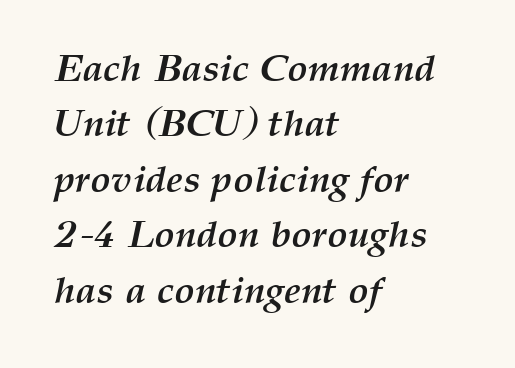
Proportional: the letters do not fall into vertical columns. How would I describe the line gaps? Plain and ordinary. The compositor pushed each line to the left boundary. As a designer I'd log this as weight 700, bold. Rendered with sloped, italic letterforms.
